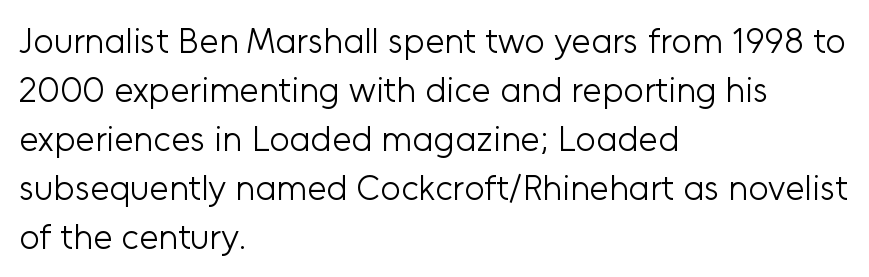
Plain, unruled lines of type. Weight class: somewhere from thin through regular. A typesetter would call this leading conventional body-copy spacing. The rendering shows plain stroke endings on the letterforms — a sans-serif design.
